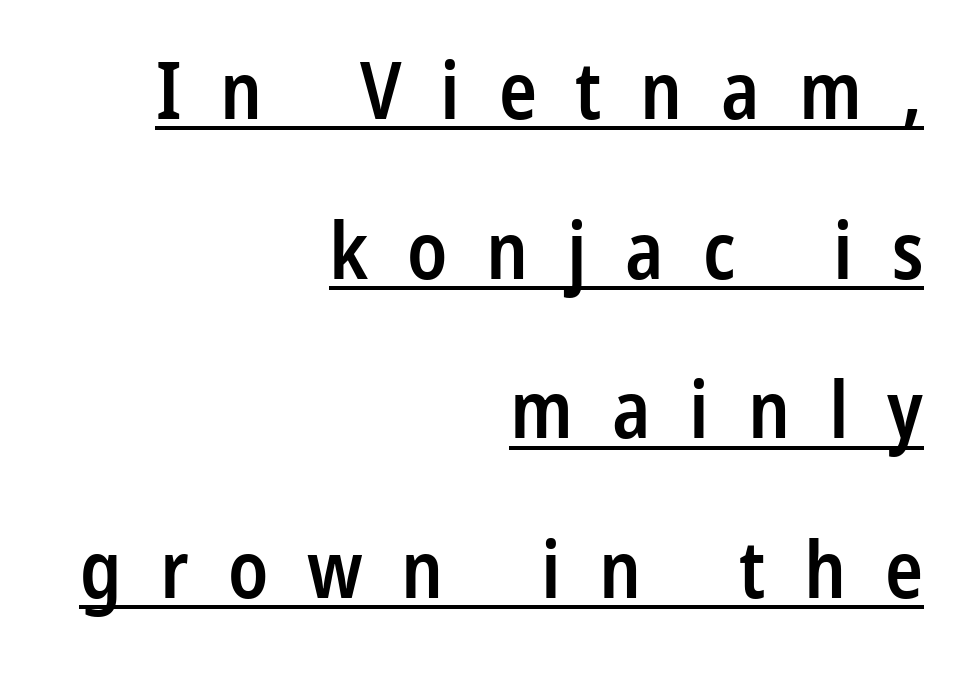
{"serif": "no", "italic": "no", "bold": "semi", "weight": "semibold", "width": "condensed", "stroke_contrast": "low", "x_height": "medium", "monospaced": "no", "underline": "yes", "align": "right", "line_spacing": "loose", "line_spacing_ratio": 2.02, "letter_spacing": "wide", "letter_spacing_em": 0.49, "glyph_px": 79}
